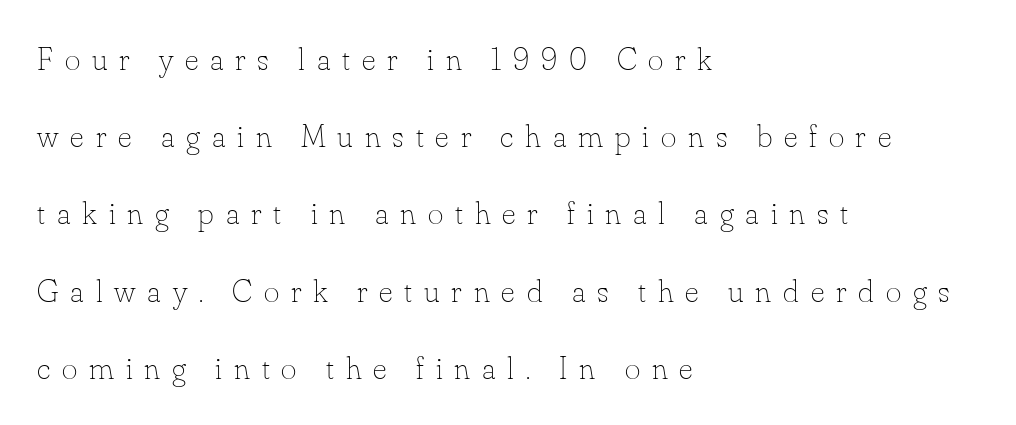
Q: Is the text bold? A: No.
Q: Is the text italic (slanted)? A: No, it is upright.
Q: Is the text underlined? A: No.
Q: How is the paragraph aligned? A: Left-aligned.
Q: Is the spacing between letters normal or unusually wide? A: Unusually wide.
Q: Is the spacing between lines tight, normal or loose? A: Loose.
Q: Width (condensed, normal, or wide)? A: Normal.
Q: Stroke contrast? A: Low.
Q: x-height? A: Small.
Q: Monospaced? A: No.
